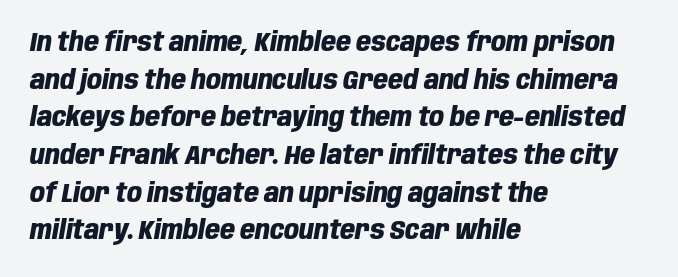
{"italic": "yes", "lean": "right", "slant_degrees": 10, "bold": "yes", "underline": "no", "align": "left", "line_spacing": "normal", "line_spacing_ratio": 1.45, "letter_spacing": "normal", "letter_spacing_em": 0.0, "glyph_px": 26}
